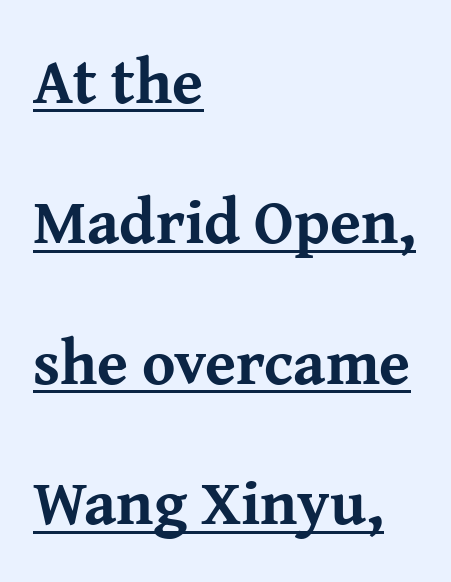
The image shows 63 px bold serif type, upright; set left-aligned, loose line spacing (2.23x), normal letter spacing, underlined; medium stroke contrast and a medium x-height.
